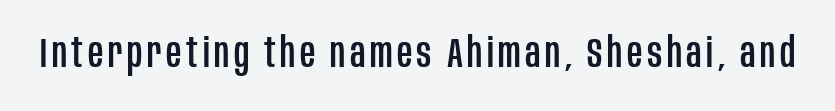
The image shows 42 px condensed sans-serif type, upright; set not underlined; low stroke contrast and a large x-height.
